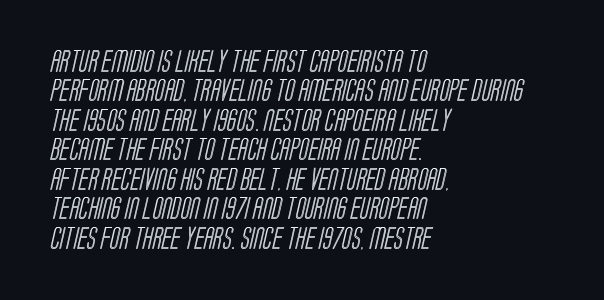
{"underline": "no", "align": "left", "line_spacing": "normal", "line_spacing_ratio": 1.34, "letter_spacing": "normal", "letter_spacing_em": 0.0, "glyph_px": 22}
